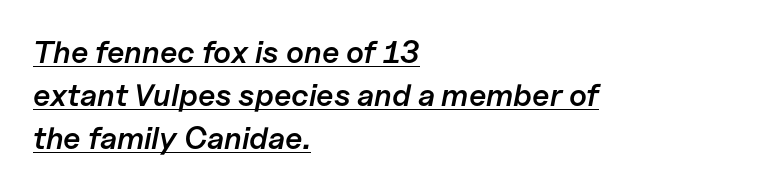
Teacher's note: observe the even left margin — that is flush-left alignment. Each letter keeps its own natural width here, so spacing adapts to shape. Tracking here is standard; glyphs follow each other at the usual distance. Students, observe: this is what conventionally led text looks like.
